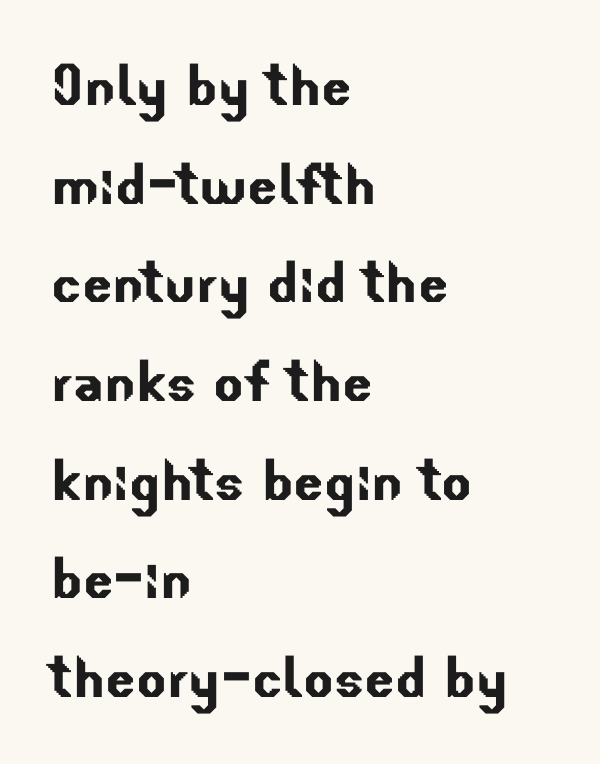
{"serif": "no", "width": "normal", "stroke_contrast": "low", "x_height": "small", "monospaced": "no", "underline": "no", "align": "left", "line_spacing": "normal", "line_spacing_ratio": 1.39, "letter_spacing": "normal", "letter_spacing_em": 0.0, "glyph_px": 71}
